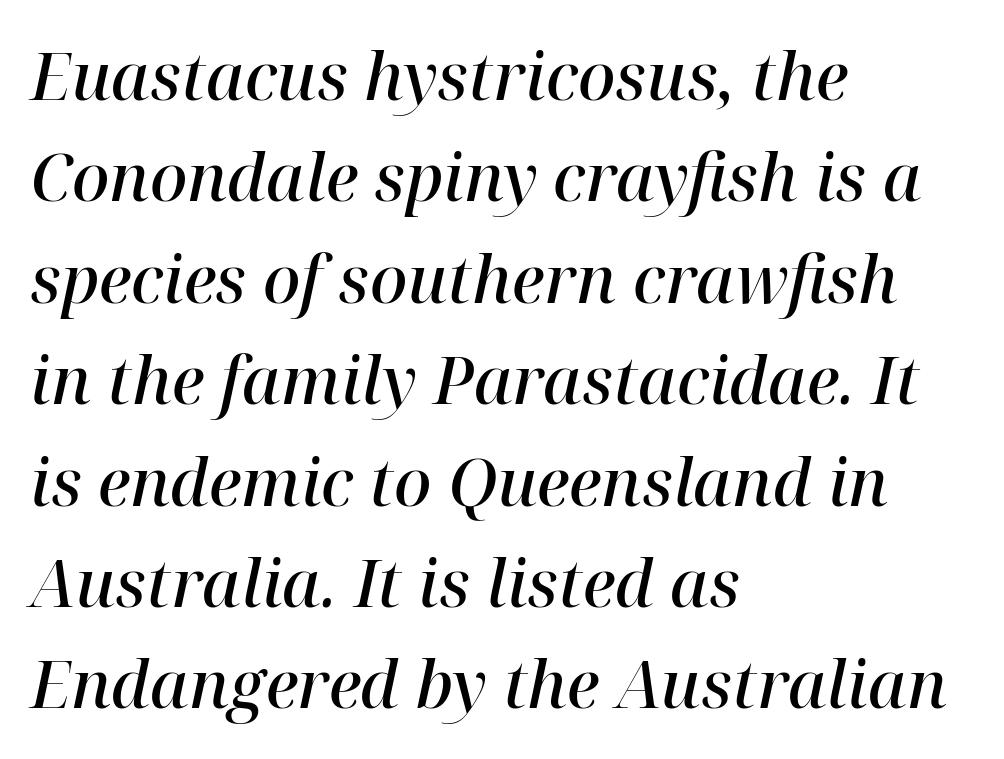
{"serif": "yes", "italic": "yes", "lean": "right", "slant_degrees": 12, "bold": "semi", "weight": "semibold", "width": "normal", "stroke_contrast": "high", "x_height": "medium", "monospaced": "no", "underline": "no", "align": "left", "line_spacing": "normal", "line_spacing_ratio": 1.56, "letter_spacing": "normal", "letter_spacing_em": 0.0, "glyph_px": 65}
